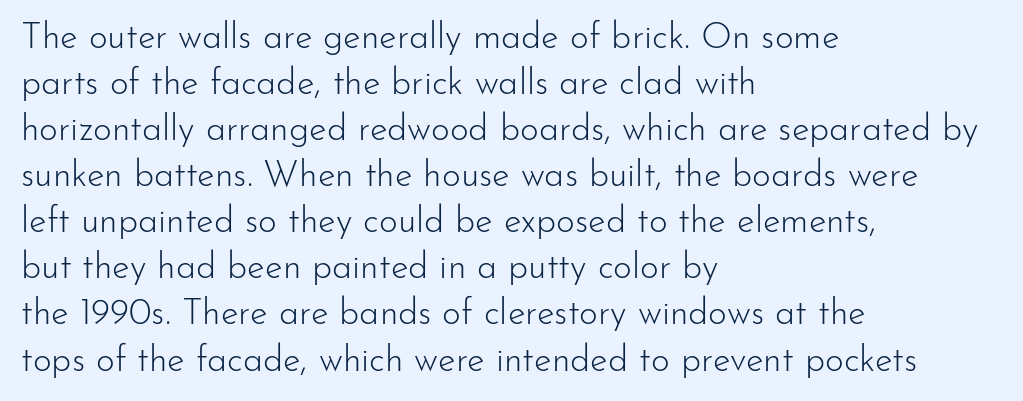
{"serif": "no", "italic": "no", "bold": "no", "weight": "light", "width": "normal", "stroke_contrast": "low", "x_height": "small", "monospaced": "no", "underline": "no", "align": "left", "line_spacing": "normal", "line_spacing_ratio": 1.28, "letter_spacing": "normal", "letter_spacing_em": 0.0, "glyph_px": 36}
